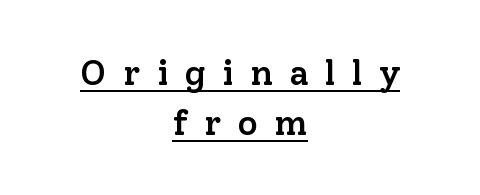
{"serif": "yes", "italic": "no", "bold": "semi", "weight": "semibold", "width": "normal", "stroke_contrast": "low", "x_height": "medium", "monospaced": "no", "underline": "yes", "align": "center", "line_spacing": "normal", "line_spacing_ratio": 1.42, "letter_spacing": "wide", "letter_spacing_em": 0.47, "glyph_px": 35}
